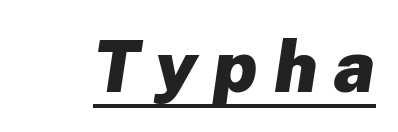
The image shows 72 px heavy type, italic (leaning right); set unusually wide letter spacing (+0.22 em), underlined; low stroke contrast and a medium x-height.
